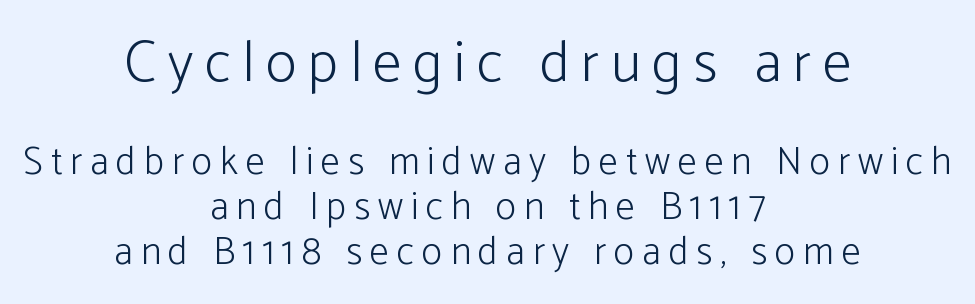
The image shows 58 px light sans-serif type, upright; set centered, line spacing 1.16x, unusually wide letter spacing (+0.2 em), not underlined; the first (top) block is 1.49x larger; low stroke contrast and a medium x-height.
